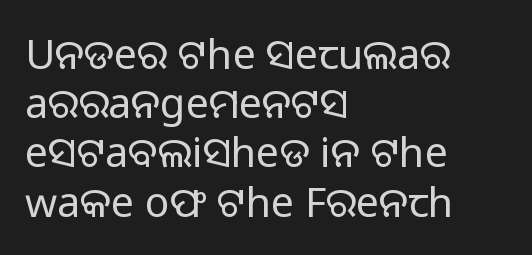
The image shows 41 px light sans-serif type, upright; set left-aligned, line spacing 1.2x, normal letter spacing, not underlined; low stroke contrast and a medium x-height.
